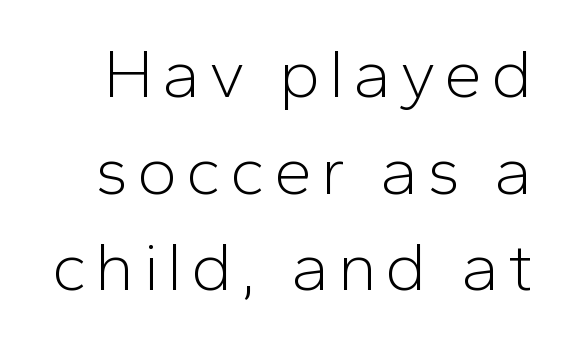
The image shows 69 px light sans-serif type, upright; set normal line spacing (1.4x), not underlined; low stroke contrast and a medium x-height.
